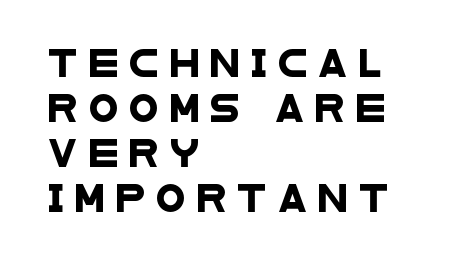
The image shows 27 px text type; set left-aligned, normal line spacing (1.67x), unusually wide letter spacing (+0.4 em), not underlined.
